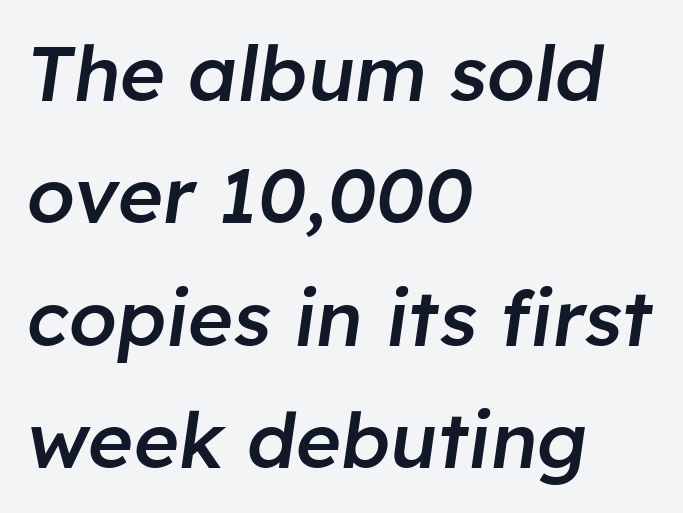
{"italic": "yes", "lean": "right", "slant_degrees": 8, "bold": "semi", "weight": "semibold", "width": "normal", "stroke_contrast": "low", "x_height": "medium", "monospaced": "no", "underline": "no", "align": "left", "line_spacing": "normal", "line_spacing_ratio": 1.59, "letter_spacing": "normal", "letter_spacing_em": 0.0, "glyph_px": 77}
